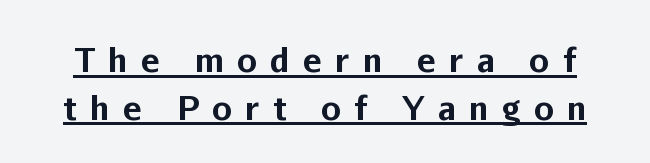
The image shows 32 px bold sans-serif type, upright; set normal line spacing (1.49x), unusually wide letter spacing (+0.41 em), underlined; low stroke contrast and a medium x-height.
